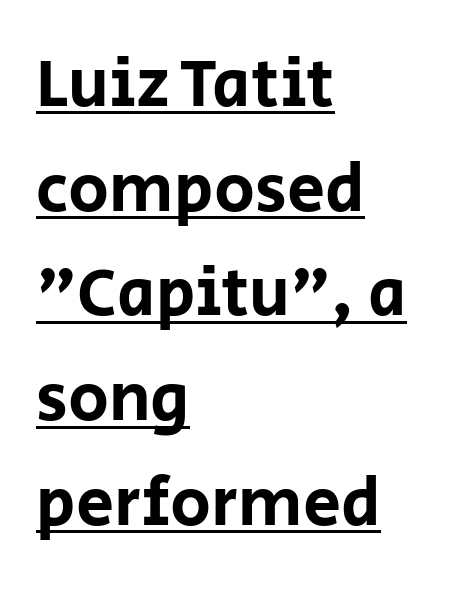
Proportional: the letters do not fall into vertical columns. When letters stand straight like this, we call the style roman or upright. Each letter's strokes conclude bluntly, with no projecting serifs. The sample's only ornament is a line tracing under the words. Students, note that the glyphs here touch the page at normal intervals. Normally led — the rows are evenly, conventionally spaced.
